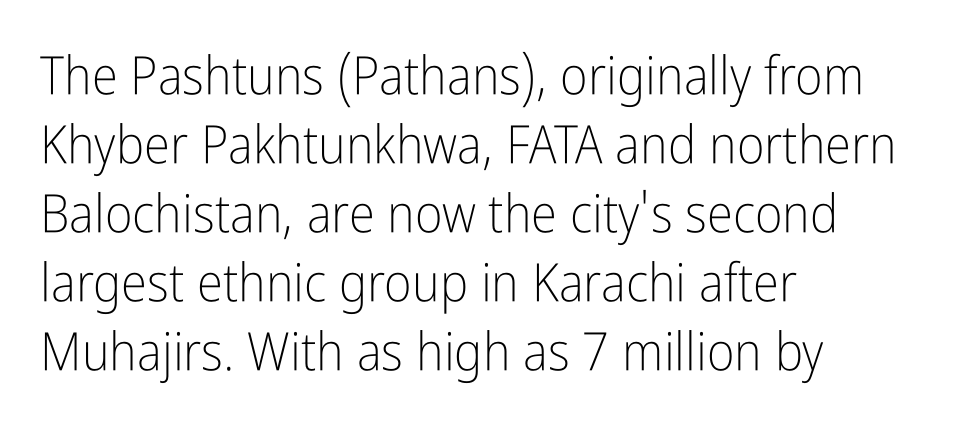
The image shows 53 px light, condensed sans-serif type, upright; set left-aligned, normal line spacing (1.3x), normal letter spacing, not underlined; low stroke contrast and a medium x-height.
